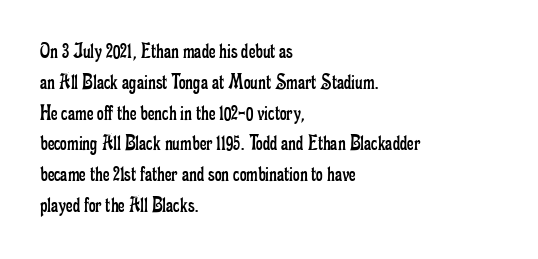
The image shows 23 px text type, upright; set left-aligned, normal line spacing (1.34x), normal letter spacing, not underlined.
